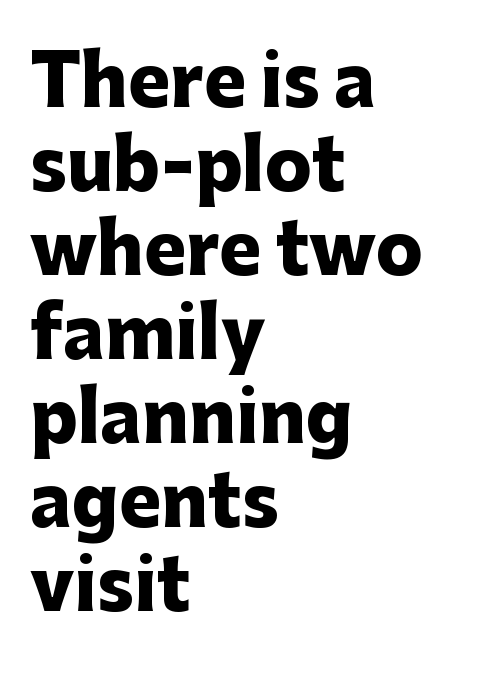
{"serif": "no", "italic": "no", "bold": "yes", "weight": "heavy", "width": "normal", "stroke_contrast": "low", "x_height": "medium", "monospaced": "no", "underline": "no", "align": "left", "line_spacing_ratio": 1.2, "letter_spacing": "normal", "letter_spacing_em": 0.0, "glyph_px": 70}
